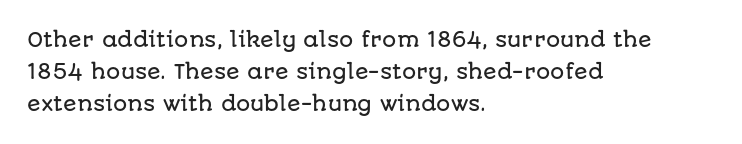
The letterforms sit shoulder to shoulder at normal distance. Ordinary non-slanted type is in use. All the whitespace from short lines collects on the right. The space between consecutive lines is moderate. The area under the type is left untouched.
